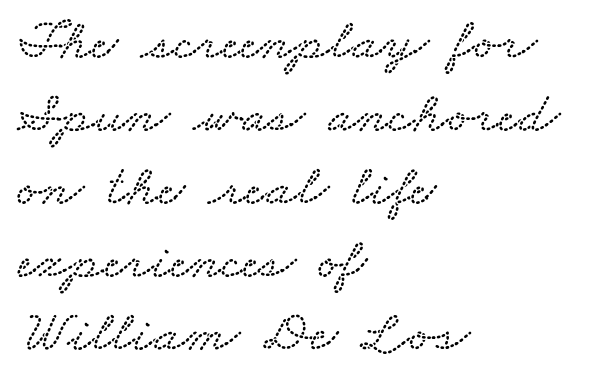
Q: Is the text underlined? A: No.
Q: How is the paragraph aligned? A: Left-aligned.
Q: Is the spacing between letters normal or unusually wide? A: Normal.
Q: Is the spacing between lines tight, normal or loose? A: Normal.
Q: Width (condensed, normal, or wide)? A: Wide.
Q: Stroke contrast? A: Low.
Q: x-height? A: Small.
Q: Monospaced? A: No.
